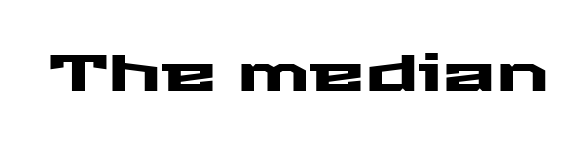
Q: Is the text italic (slanted)? A: No, it is upright.
Q: Is the typeface a serif or a sans-serif typeface? A: Sans-serif.
Q: Is the text underlined? A: No.
Q: Is the spacing between letters normal or unusually wide? A: Normal.
Q: Width (condensed, normal, or wide)? A: Wide.
Q: Stroke contrast? A: Medium.
Q: x-height? A: Medium.
Q: Monospaced? A: No.
